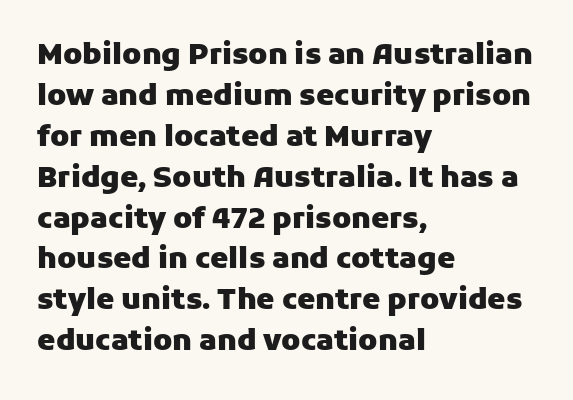
Q: Is the text bold? A: Yes.
Q: Is the text italic (slanted)? A: No, it is upright.
Q: Is the typeface a serif or a sans-serif typeface? A: Sans-serif.
Q: Is the text underlined? A: No.
Q: How is the paragraph aligned? A: Left-aligned.
Q: Is the spacing between letters normal or unusually wide? A: Normal.
Q: Is the spacing between lines tight, normal or loose? A: Normal.
Q: Width (condensed, normal, or wide)? A: Normal.
Q: Stroke contrast? A: Low.
Q: x-height? A: Medium.
Q: Monospaced? A: No.
